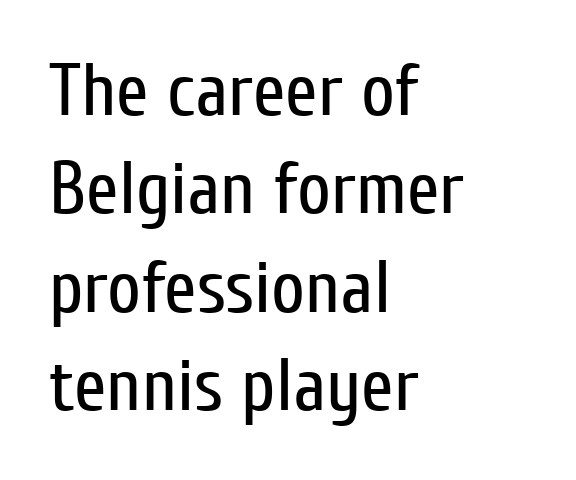
Think standard paragraph weight, or any step lighter than that. Bare-footed words on every line. This rendering employs a face without finishing strokes, i.e., a sans-serif. The passage shown is typed in a proportional face where columns would drift. Reading down the block, your eye returns to a fixed left position each line. If you drew a line through each stem, it would be perfectly vertical.
